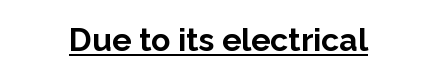
The image shows 32 px bold sans-serif type, upright; set normal letter spacing, underlined; low stroke contrast and a medium x-height.
